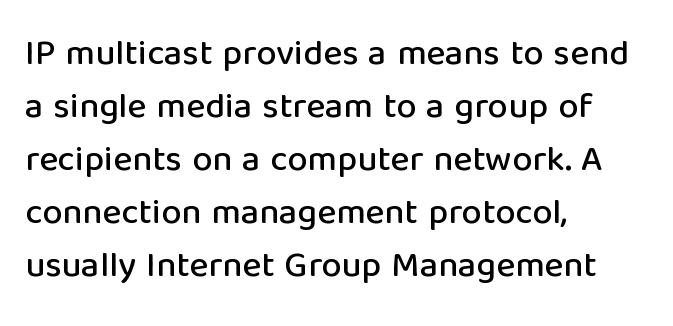
The image shows 36 px sans-serif type, upright; set left-aligned, normal line spacing (1.47x), normal letter spacing, not underlined; low stroke contrast and a medium x-height.
